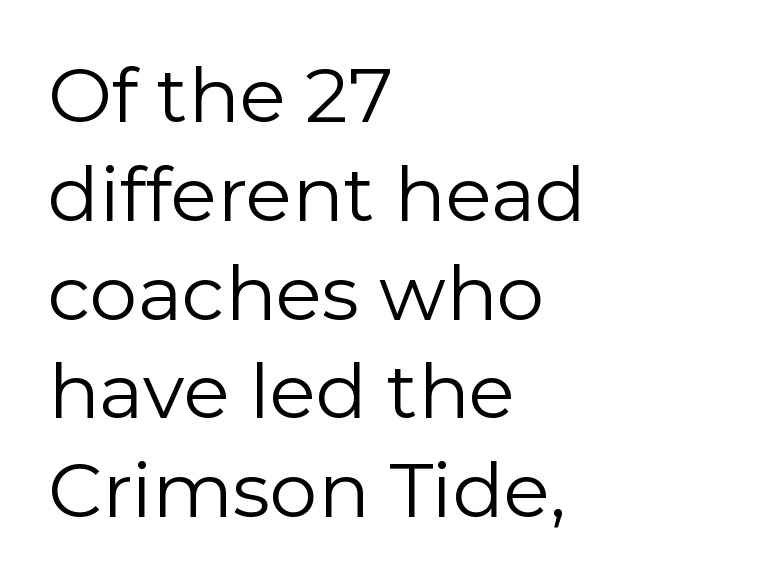
{"serif": "no", "italic": "no", "bold": "no", "weight": "regular", "width": "normal", "stroke_contrast": "low", "x_height": "medium", "monospaced": "no", "underline": "no", "align": "left", "line_spacing": "normal", "line_spacing_ratio": 1.3, "letter_spacing": "normal", "letter_spacing_em": 0.0, "glyph_px": 76}
